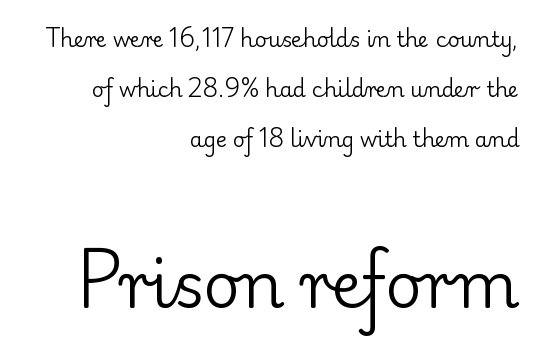
Q: Is the text bold? A: No.
Q: Is the text italic (slanted)? A: No, it is upright.
Q: Is the typeface a serif or a sans-serif typeface? A: Serif.
Q: Is the text underlined? A: No.
Q: How is the paragraph aligned? A: Right-aligned.
Q: Is the spacing between letters normal or unusually wide? A: Normal.
Q: Is the spacing between lines tight, normal or loose? A: Loose.
Q: Which block of text is set in a larger size, the first (top) or the second (bottom)? A: The second (bottom) one.
Q: Width (condensed, normal, or wide)? A: Normal.
Q: Stroke contrast? A: Low.
Q: x-height? A: Small.
Q: Monospaced? A: No.
